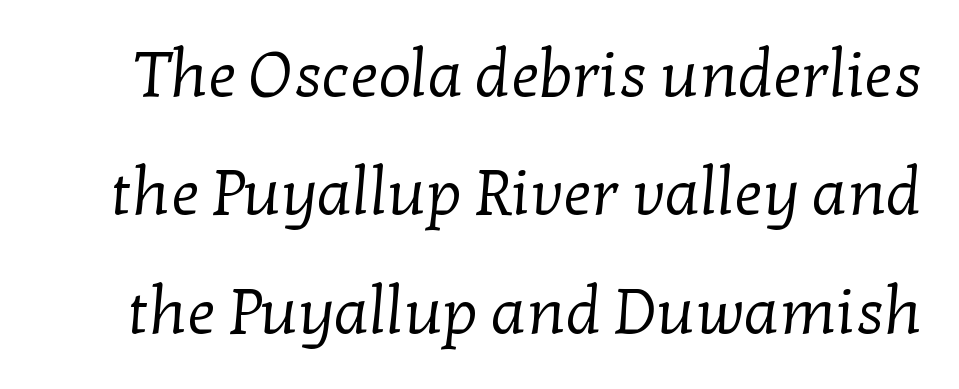
Q: Is the text bold? A: No.
Q: Is the typeface a serif or a sans-serif typeface? A: Serif.
Q: Is the text underlined? A: No.
Q: Is the spacing between letters normal or unusually wide? A: Normal.
Q: Width (condensed, normal, or wide)? A: Normal.
Q: Stroke contrast? A: Low.
Q: x-height? A: Medium.
Q: Monospaced? A: No.
